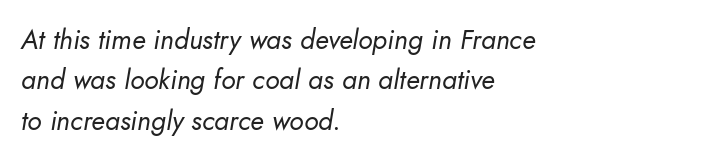
Q: Is the text bold? A: No.
Q: Is the text italic (slanted)? A: Yes, it leans right by about 10 degrees.
Q: Is the text underlined? A: No.
Q: How is the paragraph aligned? A: Left-aligned.
Q: Is the spacing between letters normal or unusually wide? A: Normal.
Q: Is the spacing between lines tight, normal or loose? A: Normal.
